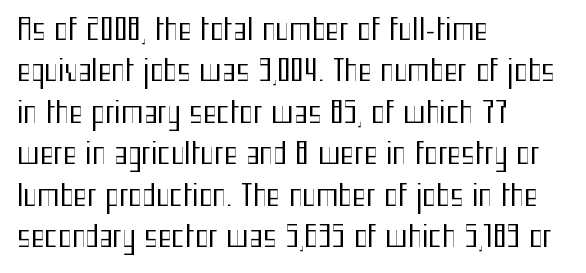
{"serif": "no", "italic": "no", "bold": "no", "weight": "regular", "width": "condensed", "stroke_contrast": "medium", "x_height": "medium", "monospaced": "no", "underline": "no", "align": "left", "line_spacing": "normal", "line_spacing_ratio": 1.43, "letter_spacing": "normal", "letter_spacing_em": 0.0, "glyph_px": 29}
